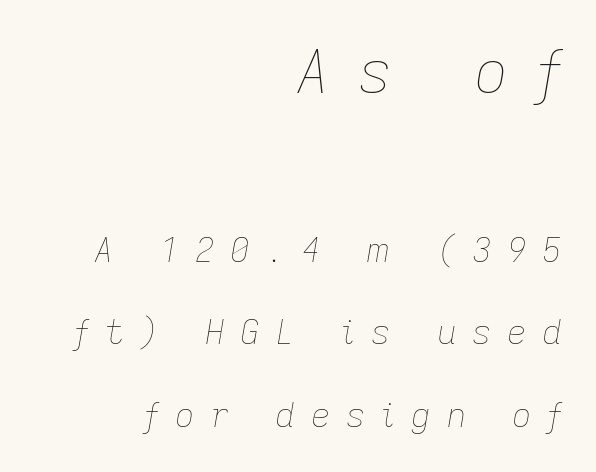
The image shows 60 px thin type, italic (leaning right); set right-aligned, loose line spacing (2.43x), unusually wide letter spacing (+0.46 em), not underlined; the first (top) block is 1.76x larger; low stroke contrast and a medium x-height.
